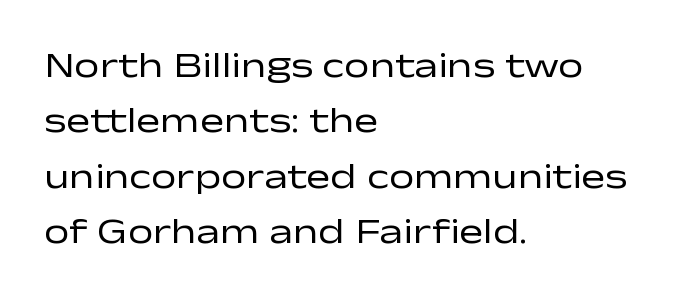
The line texture is even and compact thanks to regular tracking. Underline: absent. Font category for this specimen: sans-serif. These lines are rendered in a variable-pitch font. Left-aligned paragraph, ragged on the right.
